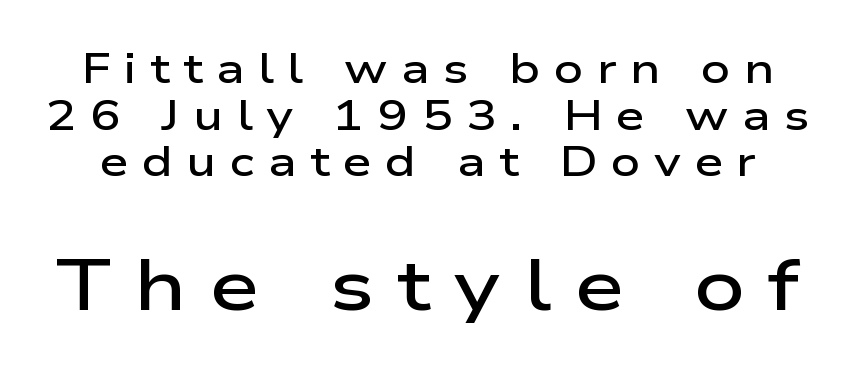
{"serif": "no", "italic": "no", "bold": "semi", "weight": "semibold", "width": "wide", "stroke_contrast": "low", "x_height": "medium", "monospaced": "no", "underline": "no", "line_spacing": "tight", "line_spacing_ratio": 1.14, "letter_spacing": "wide", "letter_spacing_em": 0.33, "larger_block": "second", "size_ratio": 1.73, "glyph_px": 71}
